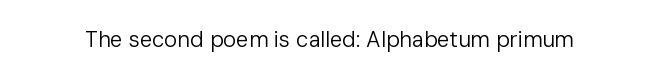
The image shows 22 px text type, upright; set normal letter spacing, not underlined.
